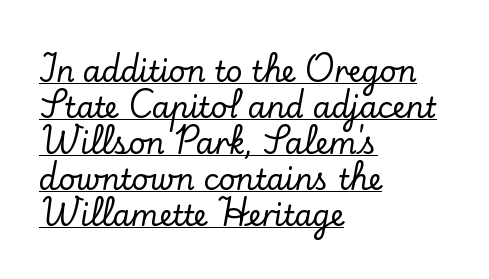
The glyphs in this specimen are seriffed. This is underlined copy, the kind a proofreader might mark for attention. Character widths vary here, with narrow letters taking less room than wide ones. The lines in this sample share a left origin and differ only in where they stop.
